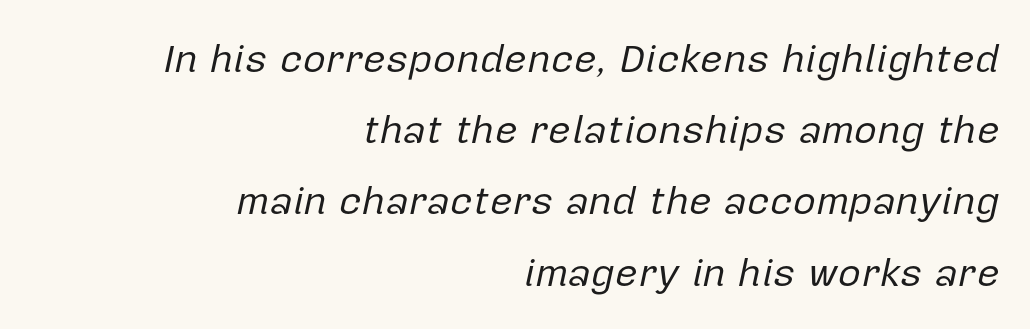
The image shows 40 px regular-weight type, italic (leaning right); set right-aligned, line spacing 1.78x, normal letter spacing, not underlined; low stroke contrast and a medium x-height.
